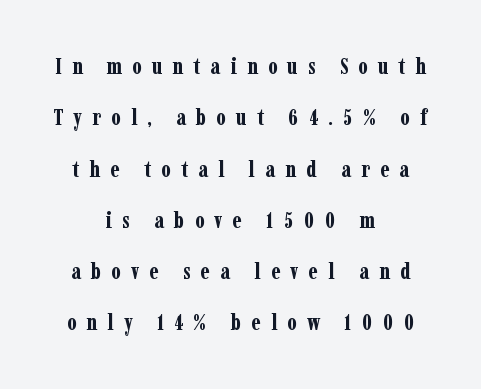
The image shows 23 px bold type, upright; set centered, loose line spacing (2.23x), unusually wide letter spacing (+0.44 em), not underlined.
